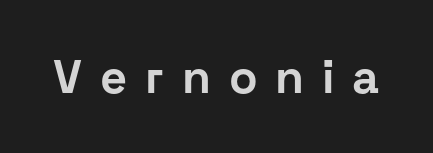
Q: Is the text bold? A: Yes.
Q: Is the text italic (slanted)? A: No, it is upright.
Q: Is the typeface a serif or a sans-serif typeface? A: Sans-serif.
Q: Is the text underlined? A: No.
Q: Is the spacing between letters normal or unusually wide? A: Unusually wide.
Q: Width (condensed, normal, or wide)? A: Normal.
Q: Stroke contrast? A: Low.
Q: x-height? A: Medium.
Q: Monospaced? A: No.
